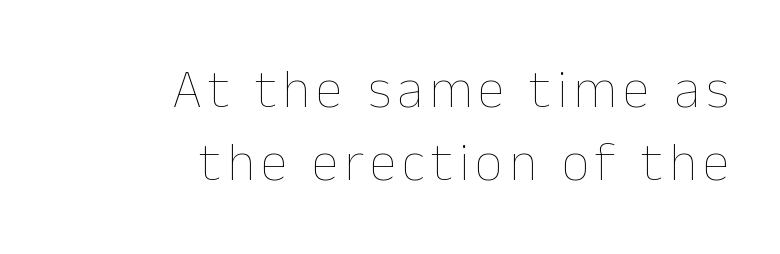
{"italic": "no", "bold": "no", "weight": "thin", "width": "normal", "stroke_contrast": "low", "x_height": "medium", "monospaced": "no", "underline": "no", "align": "right", "line_spacing": "normal", "line_spacing_ratio": 1.32, "glyph_px": 55}
